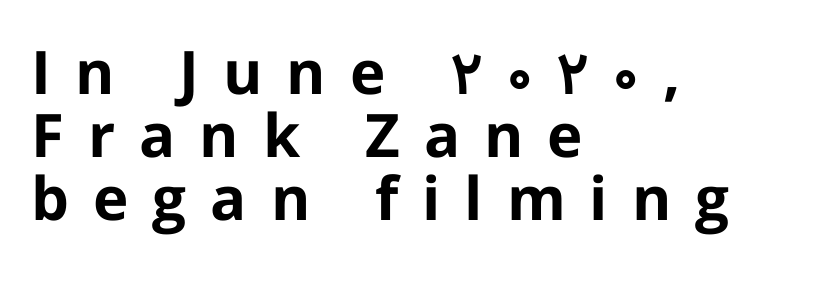
{"serif": "no", "italic": "no", "bold": "yes", "weight": "bold", "width": "normal", "stroke_contrast": "low", "x_height": "medium", "monospaced": "no", "underline": "no", "align": "left", "line_spacing": "tight", "line_spacing_ratio": 1.05, "letter_spacing": "wide", "letter_spacing_em": 0.4, "glyph_px": 60}
